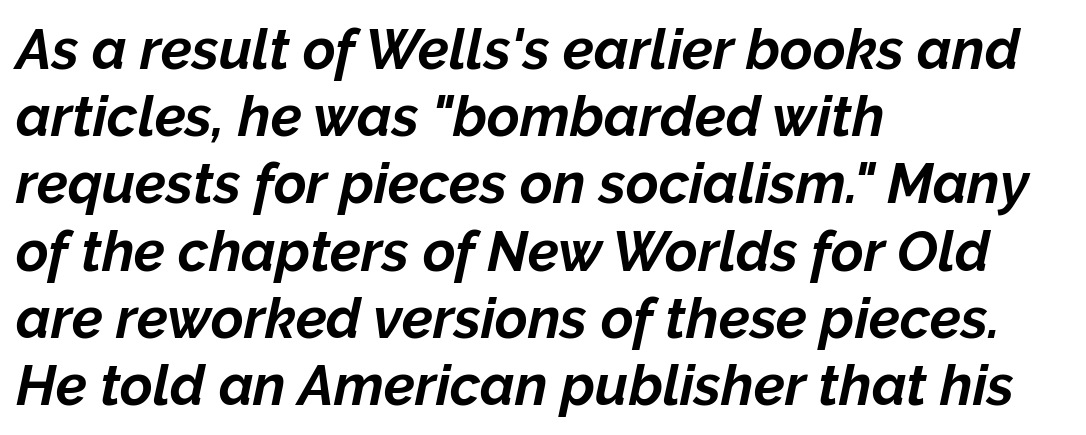
Heavy, bold letterforms. The font's italic variant was chosen for this text. The letters sit at their default tracking, neither squeezed nor spread. These lines are rendered in a variable-pitch font.
